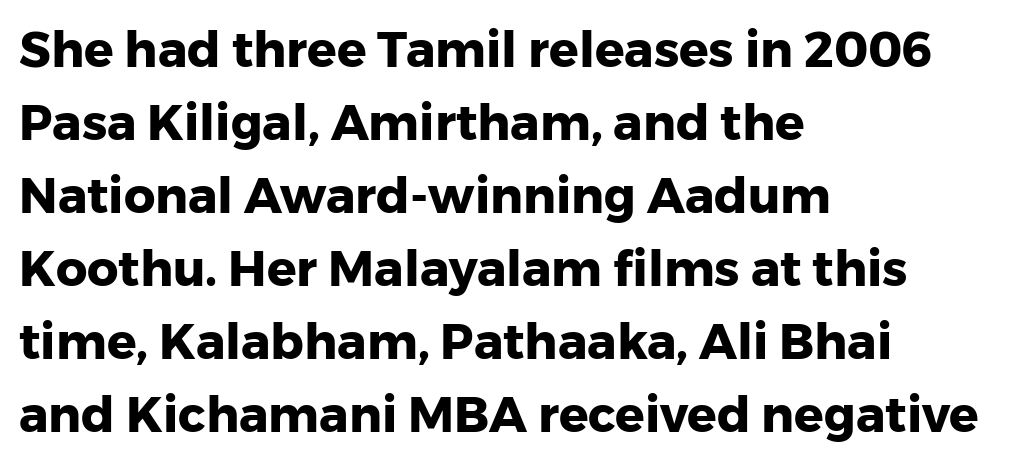
Q: Is the text bold? A: Yes.
Q: Is the text italic (slanted)? A: No, it is upright.
Q: Is the typeface a serif or a sans-serif typeface? A: Sans-serif.
Q: Is the text underlined? A: No.
Q: How is the paragraph aligned? A: Left-aligned.
Q: Is the spacing between letters normal or unusually wide? A: Normal.
Q: Is the spacing between lines tight, normal or loose? A: Normal.
Q: Width (condensed, normal, or wide)? A: Normal.
Q: Stroke contrast? A: Low.
Q: x-height? A: Medium.
Q: Monospaced? A: No.
